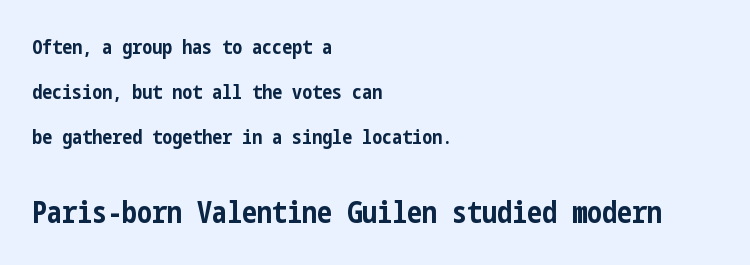
The image shows 30 px bold, condensed sans-serif type, upright; set left-aligned, loose line spacing (2.24x), normal letter spacing, not underlined; the second (bottom) block is 1.5x larger; low stroke contrast and a medium x-height.
